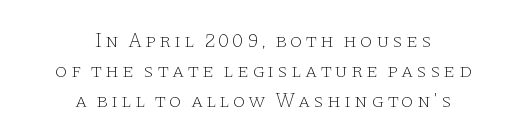
The image shows 20 px text type, upright; set centered, normal line spacing (1.5x), not underlined.
